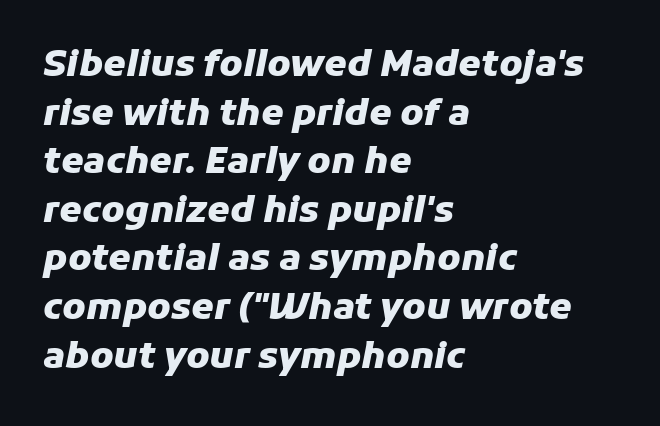
Summary of vertical rhythm: regular, with standard interline spacing. The rendering uses a bold face; every stroke is thick and dark. Descenders are the only things crossing below the line. Think of a printed novel: that variable character pitch is what you see here. Does the copy run flush right? No — it runs flush left.
